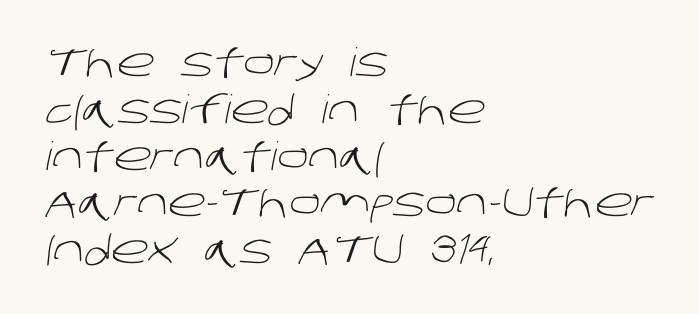
The words here are not underlined. This rendering leaves character spacing at its baseline value. If you drew a ruler down the left edge, every line would touch it. The text was rendered using a sans face with plain stroke endings. Compared with a typical body face, this is equally light or lighter still. Proportional: the letters do not fall into vertical columns.
